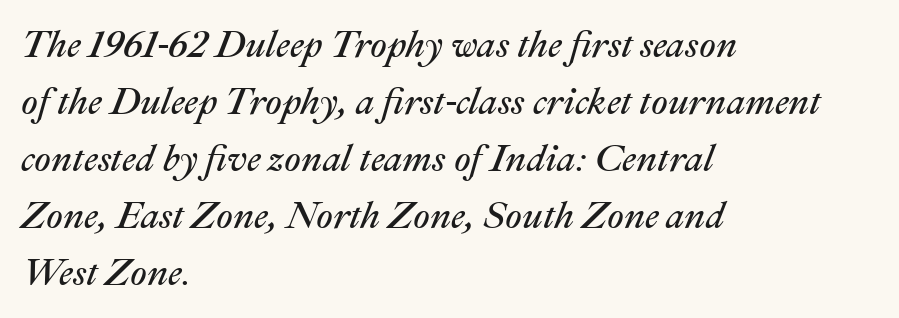
Ink coverage per letter is moderate at most. Line starts are locked; line ends wander. Underlining? Definitely not there. The letters advance in unequal steps, a hallmark of proportional type. Each new line begins a customary step beneath the previous one. Students, note that the glyphs here touch the page at normal intervals.
